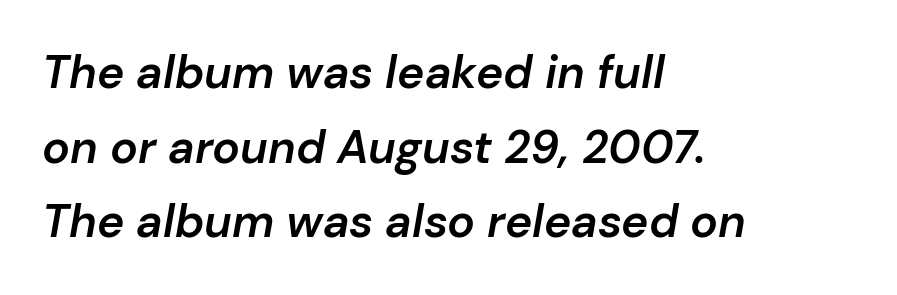
Moderately thickened strokes mark this as semibold type. Plain, unruled lines of type. The space between consecutive lines is moderate. This rendering leaves character spacing at its baseline value.
